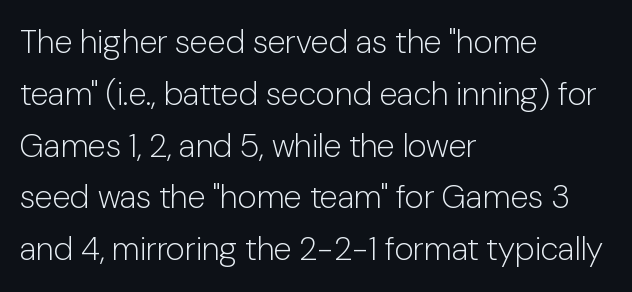
Spacing between characters is what you'd get straight out of the box. Looks like regular typesetting: each glyph gets only the width it needs. Is there any slant? The stems are plumb. Serif or sans? Sans — the stroke terminals are bare. This is not heavy type; no bold has been used. Reading down the column, the eye jumps a familiar distance to each next line.
